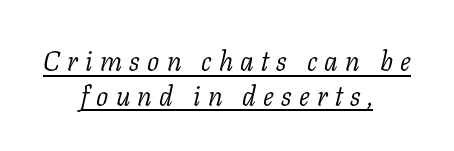
{"italic": "yes", "lean": "right", "slant_degrees": 11, "bold": "no", "underline": "yes", "align": "center", "line_spacing": "normal", "line_spacing_ratio": 1.28, "letter_spacing": "wide", "letter_spacing_em": 0.27, "glyph_px": 27}
